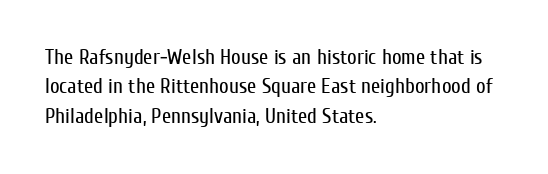
A clean baseline with only descenders dipping below it. If you drew a line through each stem, it would be perfectly vertical. Honestly, the row spacing looks completely unremarkable. Is this a heavy cut? Hardly; it is regular or lighter.
